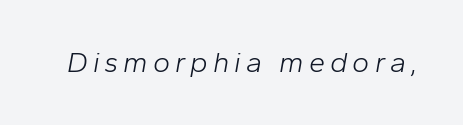
The letterforms sit at book weight or below. The glyphs are unaccompanied by any horizontal stroke below them. This is oblique type, the kind used for emphasis or titles. These lines are rendered in a variable-pitch font.
